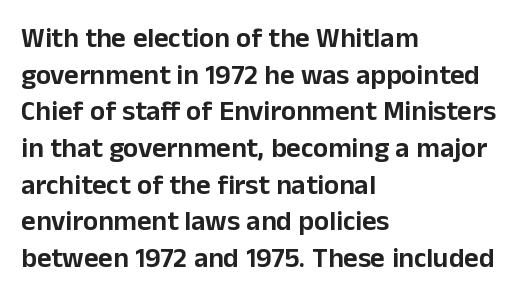
{"serif": "no", "italic": "no", "width": "normal", "stroke_contrast": "low", "x_height": "medium", "monospaced": "no", "underline": "no", "align": "left", "line_spacing": "normal", "line_spacing_ratio": 1.31, "letter_spacing": "normal", "letter_spacing_em": 0.0, "glyph_px": 28}
